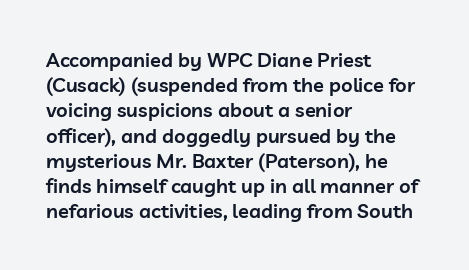
Caption: multi-line text, flush left, ragged right. Is the type bold? Partly — it's a semibold, heavier than regular but not fully bold. The rendering keeps characters at their native spacing. Is there any slant? The stems are plumb. Compared with typical paragraphs, the rows here are spaced about the same.
